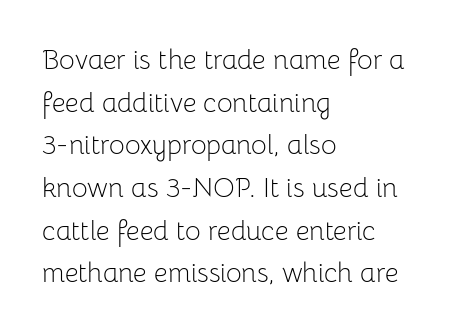
The image shows 27 px text type, upright; set left-aligned, normal line spacing (1.58x), normal letter spacing, not underlined.
